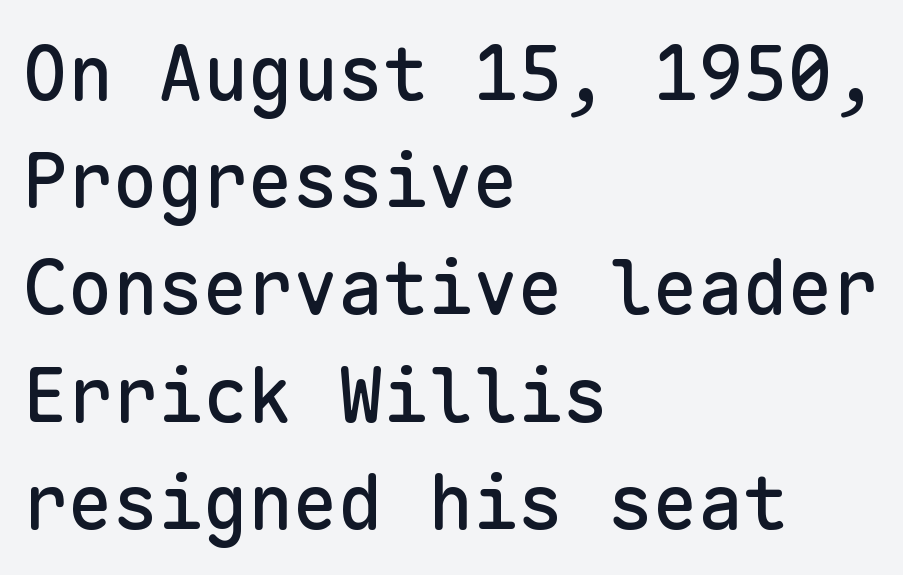
The image shows 75 px sans-serif type, upright, monospaced; set left-aligned, normal line spacing (1.43x), normal letter spacing, not underlined; low stroke contrast and a medium x-height.
